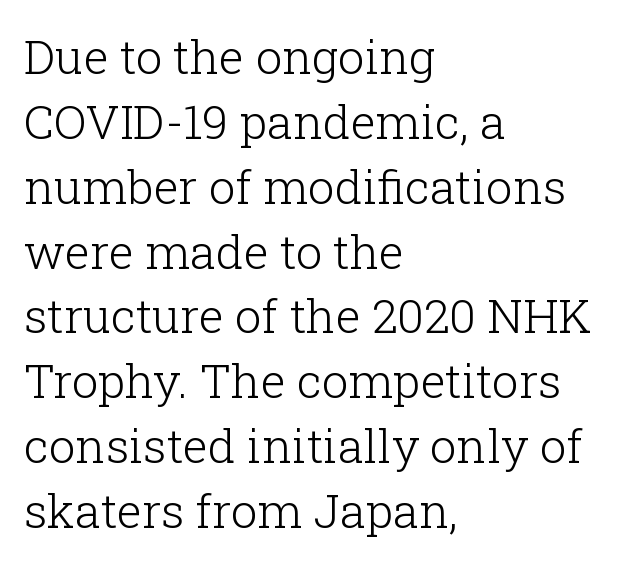
The gaps between neighbouring characters are ordinary and unremarkable. Is the block centered? No — it sits flush against the left margin. Check the space under the baseline: it is left empty. Does the leading feel generous? No, just average. Weight: regular or lighter. Each letter keeps its own natural width here, so spacing adapts to shape.
